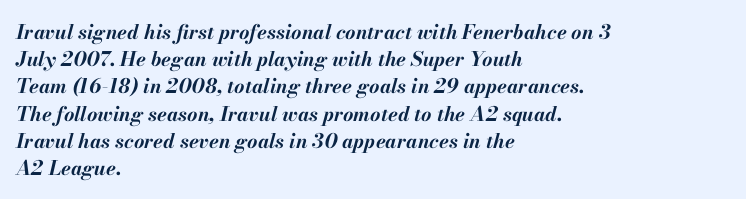
The image shows 20 px bold type, italic (leaning right); set left-aligned, normal line spacing (1.36x), normal letter spacing, not underlined.
